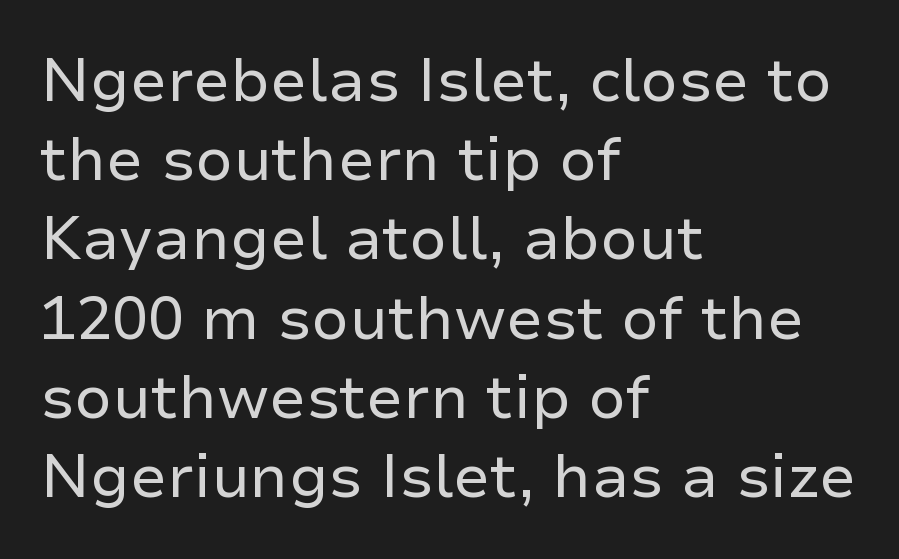
{"serif": "no", "italic": "no", "bold": "no", "weight": "regular", "width": "normal", "stroke_contrast": "low", "x_height": "medium", "monospaced": "no", "underline": "no", "align": "left", "line_spacing": "normal", "line_spacing_ratio": 1.32, "letter_spacing": "normal", "letter_spacing_em": 0.0, "glyph_px": 60}
